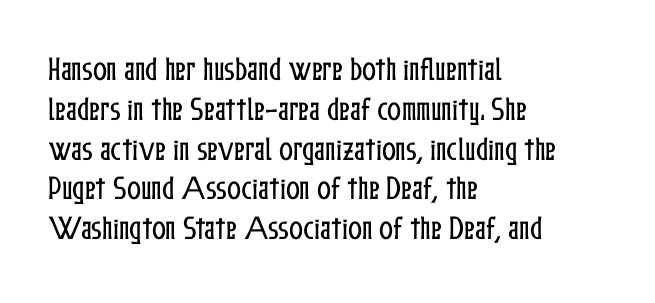
How would I describe the line gaps? Plain and ordinary. Does extra space separate the letters? No, they use regular spacing. These lines stack with their left ends in a neat column. Underlining? Definitely not there. Quick note: not italic, upright.
